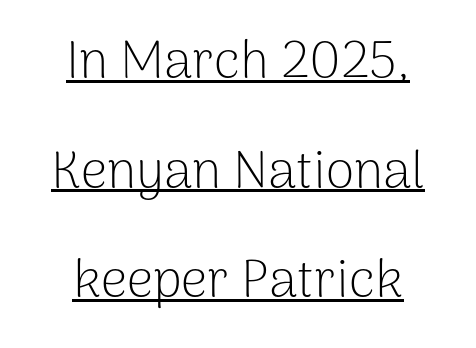
The image shows 52 px light sans-serif type, upright; set centered, loose line spacing (2.11x), normal letter spacing, underlined; low stroke contrast and a medium x-height.
